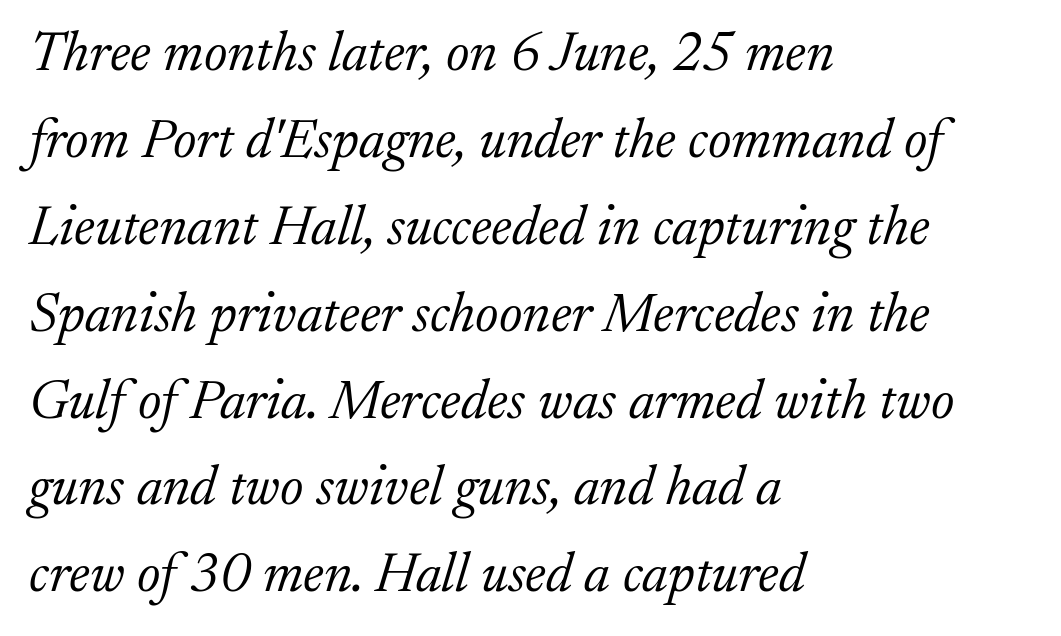
Q: Is the text bold? A: No.
Q: Is the text italic (slanted)? A: Yes, it leans right by about 17 degrees.
Q: Is the typeface a serif or a sans-serif typeface? A: Serif.
Q: Is the text underlined? A: No.
Q: How is the paragraph aligned? A: Left-aligned.
Q: Is the spacing between letters normal or unusually wide? A: Normal.
Q: Is the spacing between lines tight, normal or loose? A: Normal.
Q: Width (condensed, normal, or wide)? A: Normal.
Q: Stroke contrast? A: Low.
Q: x-height? A: Medium.
Q: Monospaced? A: No.
